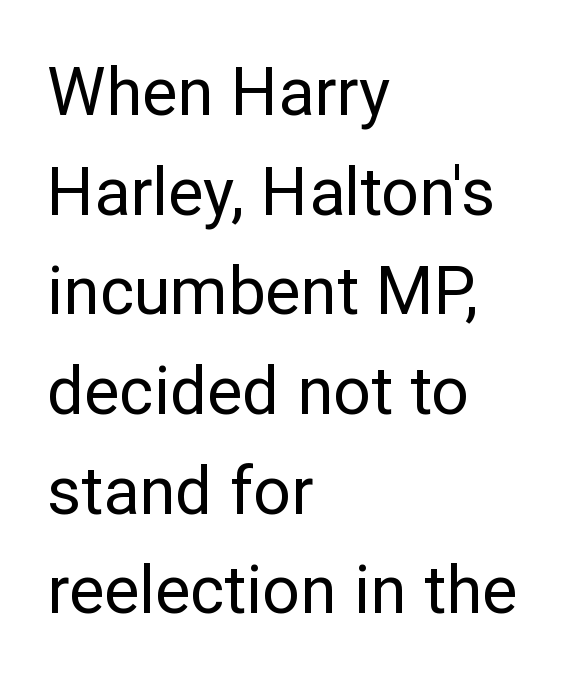
{"serif": "no", "italic": "no", "bold": "no", "weight": "regular", "width": "normal", "stroke_contrast": "low", "x_height": "medium", "monospaced": "no", "underline": "no", "align": "left", "line_spacing": "normal", "line_spacing_ratio": 1.51, "letter_spacing": "normal", "letter_spacing_em": 0.0, "glyph_px": 66}
